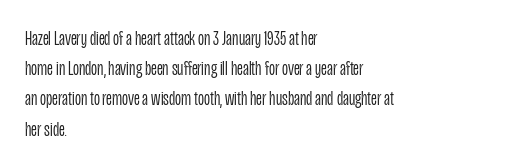
{"italic": "no", "bold": "no", "underline": "no", "align": "left", "line_spacing": "normal", "line_spacing_ratio": 1.44, "letter_spacing": "normal", "letter_spacing_em": 0.0, "glyph_px": 21}
